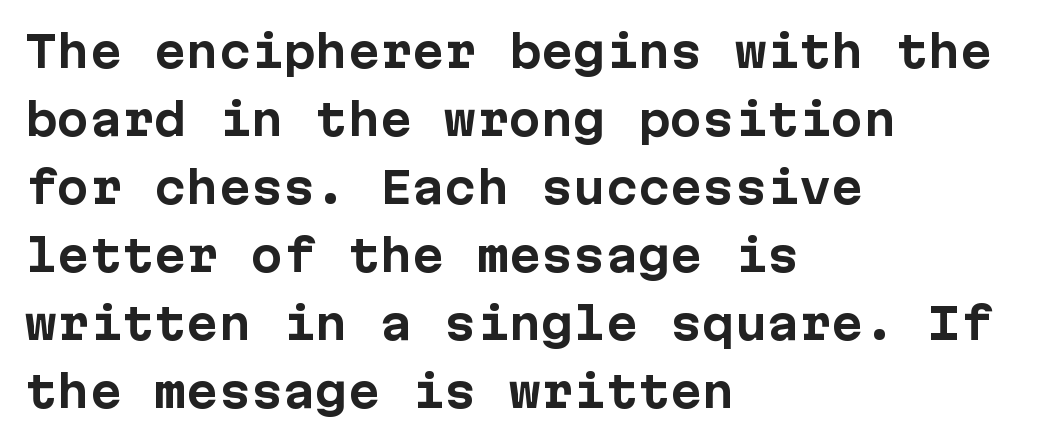
{"serif": "no", "italic": "no", "bold": "yes", "weight": "bold", "width": "normal", "stroke_contrast": "low", "x_height": "medium", "underline": "no", "align": "left", "line_spacing": "normal", "line_spacing_ratio": 1.58, "letter_spacing": "normal", "letter_spacing_em": 0.0, "glyph_px": 43}
